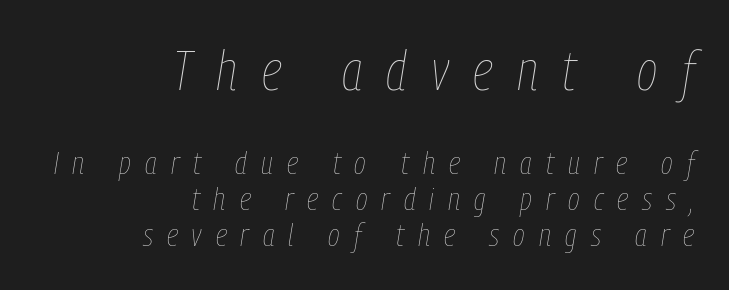
{"italic": "yes", "lean": "right", "slant_degrees": 9, "bold": "no", "weight": "thin", "width": "condensed", "stroke_contrast": "low", "x_height": "medium", "monospaced": "no", "underline": "no", "align": "right", "line_spacing": "tight", "line_spacing_ratio": 1.13, "letter_spacing": "wide", "letter_spacing_em": 0.44, "larger_block": "first", "size_ratio": 1.75, "glyph_px": 56}
